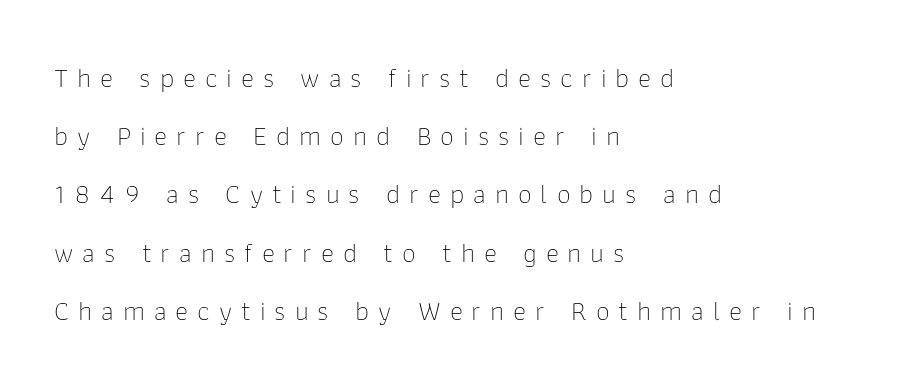
Q: Is the text bold? A: No.
Q: Is the text italic (slanted)? A: No, it is upright.
Q: Is the typeface a serif or a sans-serif typeface? A: Sans-serif.
Q: Is the text underlined? A: No.
Q: How is the paragraph aligned? A: Left-aligned.
Q: Is the spacing between letters normal or unusually wide? A: Unusually wide.
Q: Is the spacing between lines tight, normal or loose? A: Loose.
Q: Width (condensed, normal, or wide)? A: Normal.
Q: Stroke contrast? A: Low.
Q: x-height? A: Medium.
Q: Monospaced? A: No.
